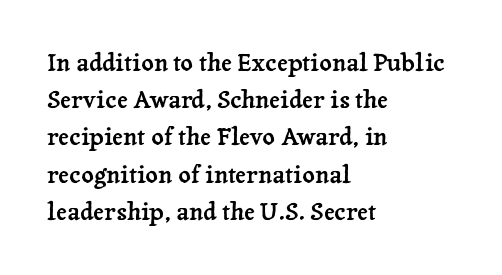
Q: Is the text italic (slanted)? A: No, it is upright.
Q: Is the text underlined? A: No.
Q: How is the paragraph aligned? A: Left-aligned.
Q: Is the spacing between letters normal or unusually wide? A: Normal.
Q: Is the spacing between lines tight, normal or loose? A: Normal.
